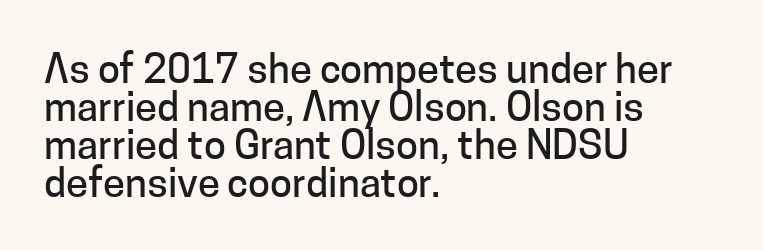
The image shows 40 px sans-serif type, upright; set left-aligned, tight line spacing (0.95x), normal letter spacing, not underlined; low stroke contrast and a medium x-height.
